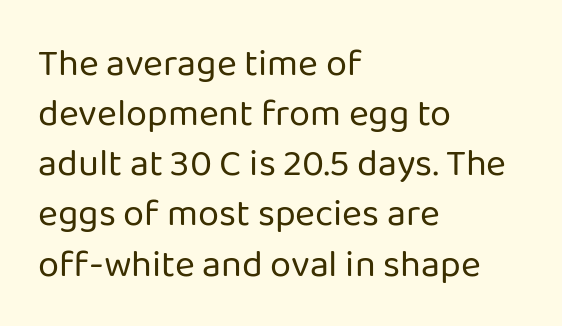
What kind of face is this? One without serifs — a sans. The typesetting does not lean heavy: it is not bold. Alignment: flush left. You could not count columns in this text — the font is proportionally spaced. Successive baselines arrive at the customary interval.
